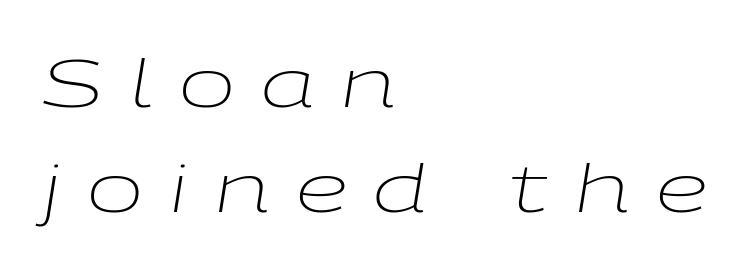
The image shows 67 px light, wide type, italic (leaning right); set left-aligned, normal line spacing (1.57x), unusually wide letter spacing (+0.39 em), not underlined; low stroke contrast and a medium x-height.
